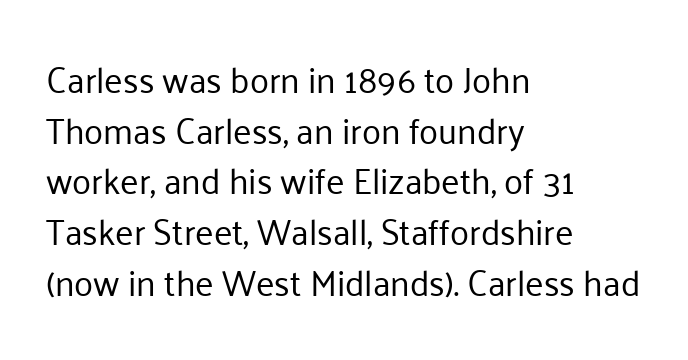
{"serif": "no", "italic": "no", "bold": "no", "weight": "regular", "width": "normal", "stroke_contrast": "low", "x_height": "medium", "monospaced": "no", "underline": "no", "align": "left", "line_spacing": "normal", "line_spacing_ratio": 1.45, "letter_spacing": "normal", "letter_spacing_em": 0.0, "glyph_px": 35}
